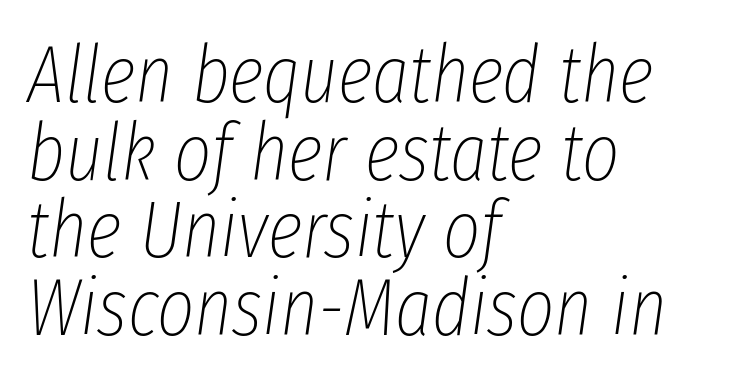
Q: Is the text bold? A: No.
Q: Is the text italic (slanted)? A: Yes, it leans right by about 8 degrees.
Q: Is the text underlined? A: No.
Q: How is the paragraph aligned? A: Left-aligned.
Q: Is the spacing between letters normal or unusually wide? A: Normal.
Q: Is the spacing between lines tight, normal or loose? A: Tight.
Q: Width (condensed, normal, or wide)? A: Condensed.
Q: Stroke contrast? A: Low.
Q: x-height? A: Medium.
Q: Monospaced? A: No.
